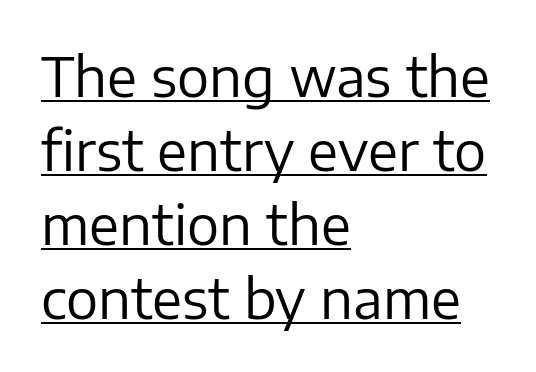
Q: Is the text bold? A: No.
Q: Is the text italic (slanted)? A: No, it is upright.
Q: Is the typeface a serif or a sans-serif typeface? A: Sans-serif.
Q: Is the text underlined? A: Yes.
Q: How is the paragraph aligned? A: Left-aligned.
Q: Is the spacing between letters normal or unusually wide? A: Normal.
Q: Is the spacing between lines tight, normal or loose? A: Normal.
Q: Width (condensed, normal, or wide)? A: Normal.
Q: Stroke contrast? A: Low.
Q: x-height? A: Medium.
Q: Monospaced? A: No.
